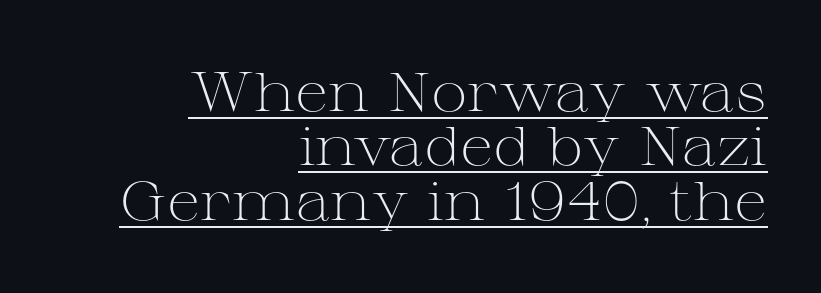
{"serif": "yes", "italic": "no", "bold": "no", "weight": "light", "width": "wide", "stroke_contrast": "medium", "x_height": "medium", "monospaced": "no", "underline": "yes", "align": "right", "line_spacing": "tight", "line_spacing_ratio": 0.99, "letter_spacing": "normal", "letter_spacing_em": 0.0, "glyph_px": 55}
